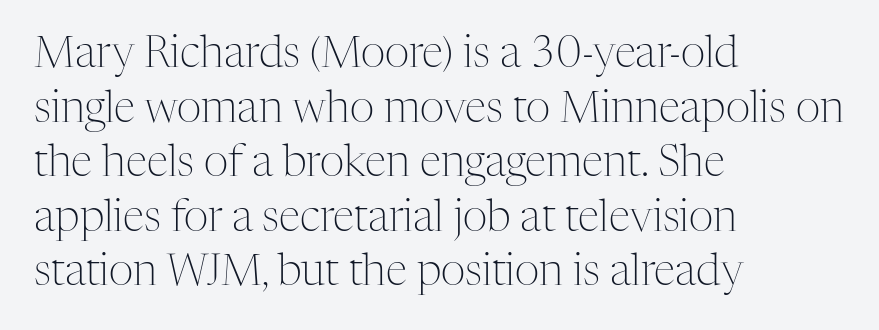
The image shows 43 px light serif type, upright; set left-aligned, normal line spacing (1.27x), normal letter spacing, not underlined; medium stroke contrast and a medium x-height.
